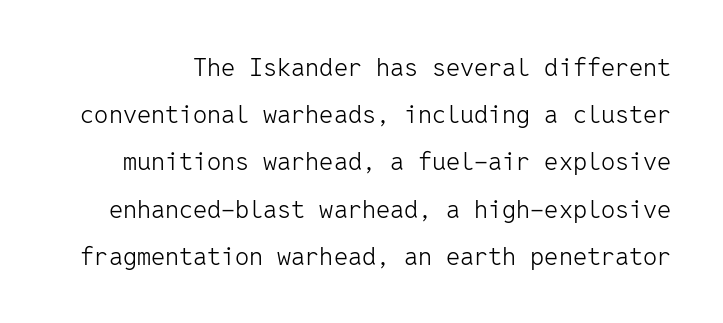
The image shows 25 px text type, upright; set line spacing 1.89x, normal letter spacing, not underlined.
